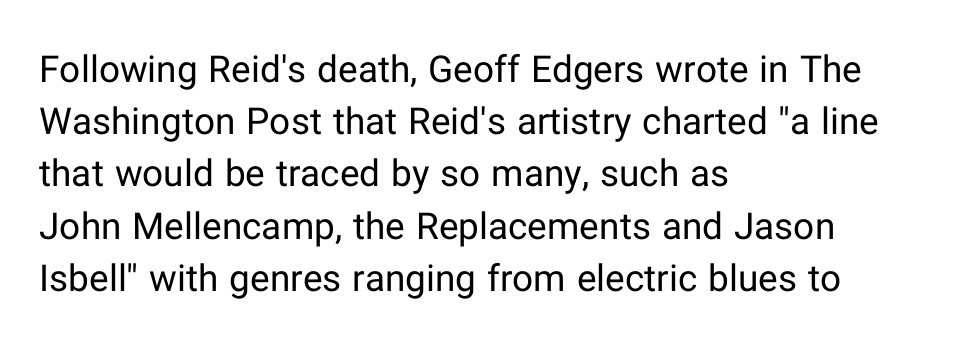
Q: Is the text bold? A: No.
Q: Is the text italic (slanted)? A: No, it is upright.
Q: Is the typeface a serif or a sans-serif typeface? A: Sans-serif.
Q: Is the text underlined? A: No.
Q: How is the paragraph aligned? A: Left-aligned.
Q: Is the spacing between letters normal or unusually wide? A: Normal.
Q: Is the spacing between lines tight, normal or loose? A: Normal.
Q: Width (condensed, normal, or wide)? A: Normal.
Q: Stroke contrast? A: Low.
Q: x-height? A: Medium.
Q: Monospaced? A: No.
